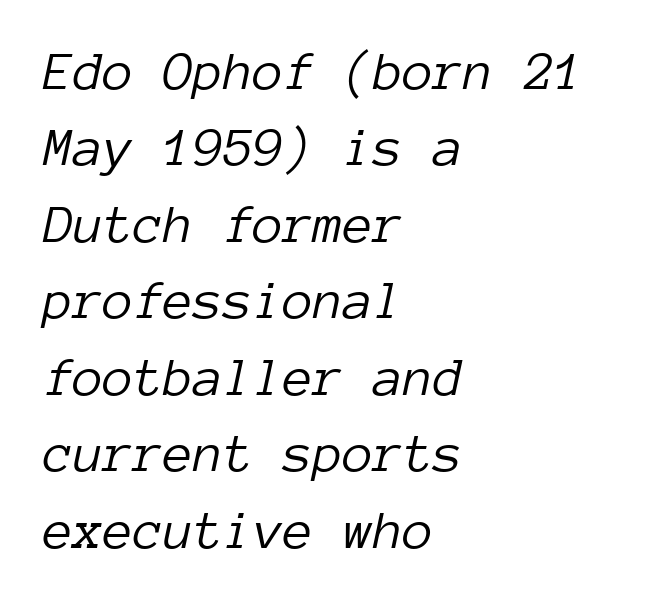
{"italic": "yes", "lean": "right", "slant_degrees": 12, "bold": "no", "weight": "light", "width": "normal", "stroke_contrast": "low", "x_height": "medium", "monospaced": "yes", "underline": "no", "align": "left", "line_spacing": "normal", "line_spacing_ratio": 1.39, "letter_spacing": "normal", "letter_spacing_em": 0.0, "glyph_px": 55}
